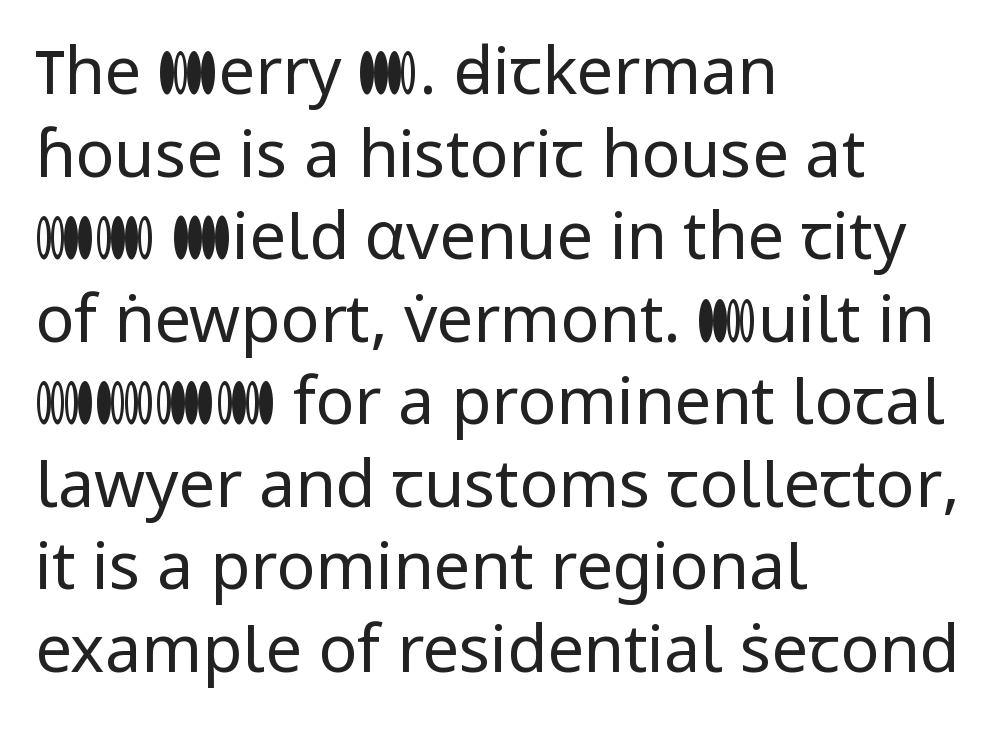
Q: Is the text bold? A: No.
Q: Is the text italic (slanted)? A: No, it is upright.
Q: Is the typeface a serif or a sans-serif typeface? A: Sans-serif.
Q: Is the text underlined? A: No.
Q: How is the paragraph aligned? A: Left-aligned.
Q: Is the spacing between letters normal or unusually wide? A: Normal.
Q: Is the spacing between lines tight, normal or loose? A: Normal.
Q: Width (condensed, normal, or wide)? A: Normal.
Q: Stroke contrast? A: Low.
Q: x-height? A: Medium.
Q: Monospaced? A: No.
